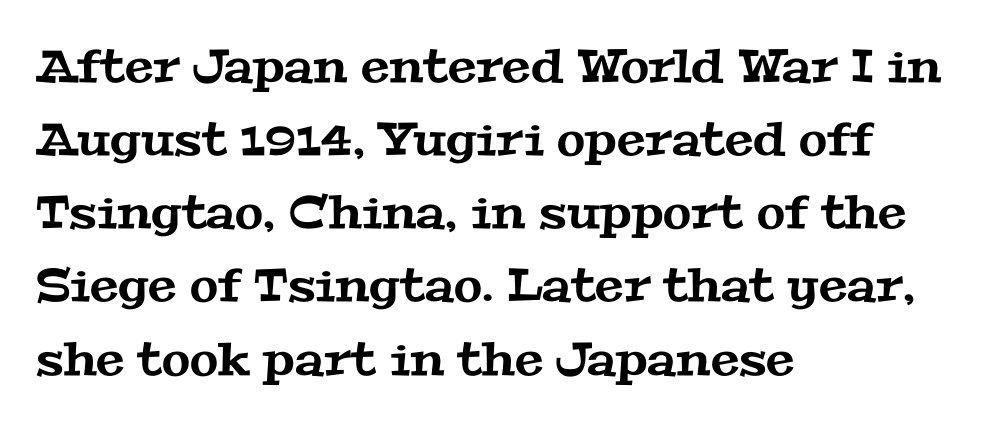
The rendering uses natural spacing where letterforms have individual widths. Observe the serifs anchoring each vertical stroke in this sample. Beneath every word, the page is bare. Caption: standard tracking, unaltered. Caption: multi-line text, flush left, ragged right. The space between consecutive lines is moderate.
